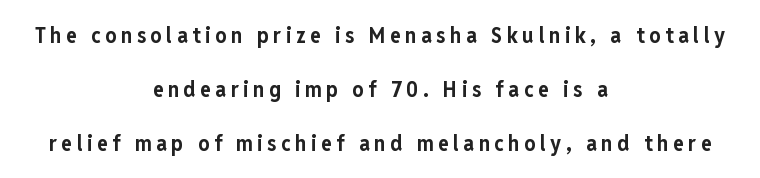
{"italic": "no", "bold": "yes", "underline": "no", "align": "center", "line_spacing": "loose", "line_spacing_ratio": 2.45, "letter_spacing": "wide", "letter_spacing_em": 0.21, "glyph_px": 22}
